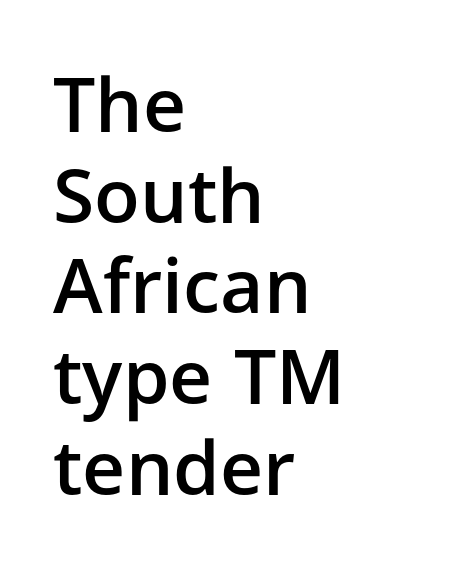
Q: Is the text bold? A: Semi-bold.
Q: Is the text italic (slanted)? A: No, it is upright.
Q: Is the typeface a serif or a sans-serif typeface? A: Sans-serif.
Q: Is the text underlined? A: No.
Q: How is the paragraph aligned? A: Left-aligned.
Q: Is the spacing between letters normal or unusually wide? A: Normal.
Q: Width (condensed, normal, or wide)? A: Normal.
Q: Stroke contrast? A: Low.
Q: x-height? A: Medium.
Q: Monospaced? A: No.
